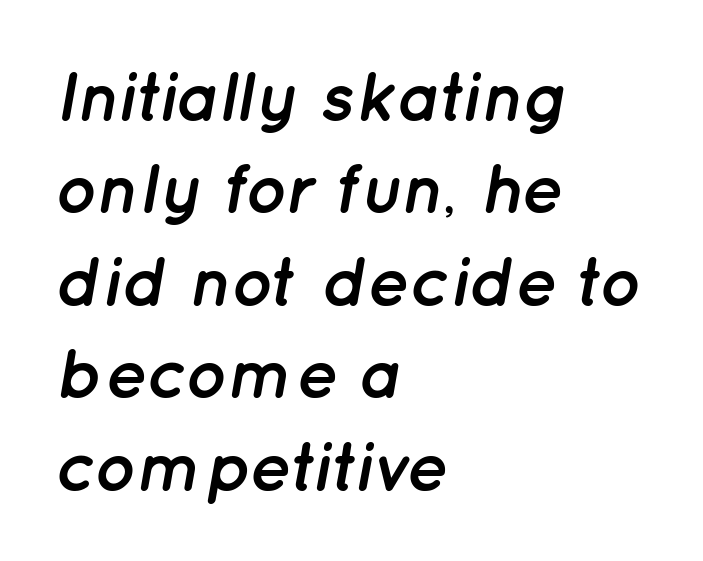
{"italic": "yes", "lean": "right", "slant_degrees": 12, "bold": "yes", "weight": "semibold", "width": "normal", "stroke_contrast": "low", "x_height": "medium", "monospaced": "no", "underline": "no", "align": "left", "line_spacing": "normal", "line_spacing_ratio": 1.32, "letter_spacing": "normal", "letter_spacing_em": 0.0, "glyph_px": 70}
